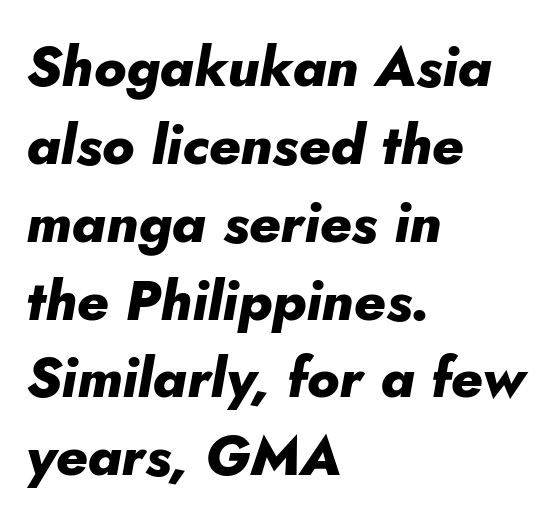
The image shows 56 px heavy type, italic (leaning right); set left-aligned, normal line spacing (1.39x), normal letter spacing, not underlined; low stroke contrast and a small x-height.
